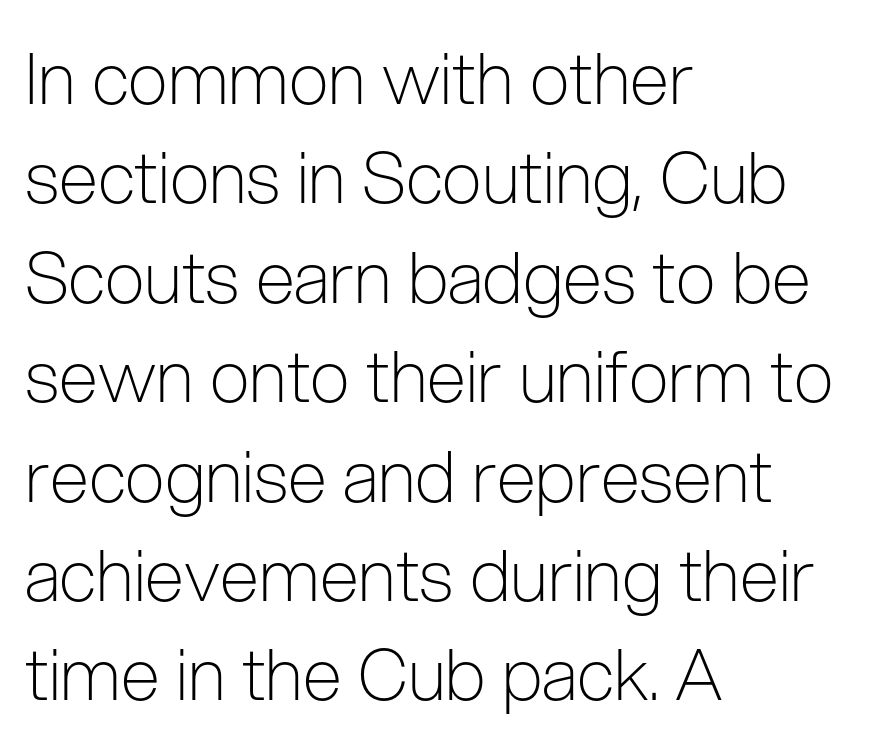
{"serif": "no", "italic": "no", "bold": "no", "weight": "light", "width": "condensed", "stroke_contrast": "low", "x_height": "medium", "monospaced": "no", "underline": "no", "align": "left", "line_spacing": "normal", "line_spacing_ratio": 1.4, "letter_spacing": "normal", "letter_spacing_em": 0.0, "glyph_px": 71}
